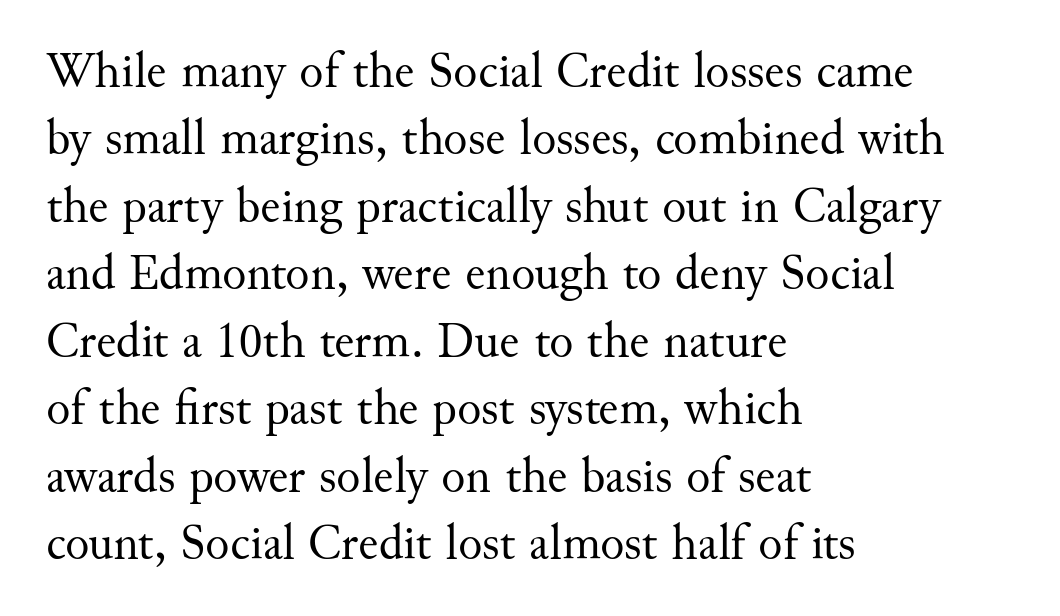
The image shows 50 px regular-weight serif type, upright; set left-aligned, normal line spacing (1.35x), normal letter spacing, not underlined; medium stroke contrast and a small x-height.
